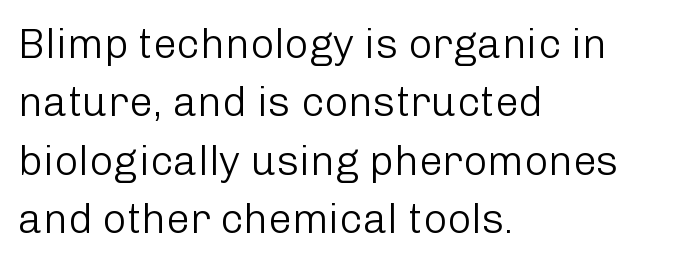
Q: Is the text bold? A: No.
Q: Is the text italic (slanted)? A: No, it is upright.
Q: Is the typeface a serif or a sans-serif typeface? A: Sans-serif.
Q: Is the text underlined? A: No.
Q: How is the paragraph aligned? A: Left-aligned.
Q: Is the spacing between letters normal or unusually wide? A: Normal.
Q: Is the spacing between lines tight, normal or loose? A: Normal.
Q: Width (condensed, normal, or wide)? A: Normal.
Q: Stroke contrast? A: Low.
Q: x-height? A: Medium.
Q: Monospaced? A: No.
